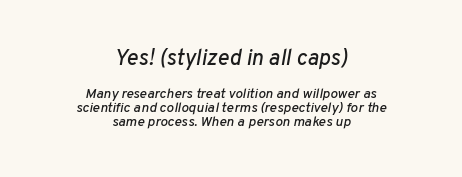
The image shows 22 px text type, italic (leaning right); set centered, tight line spacing (1.0x), normal letter spacing, not underlined; the first (top) block is 1.57x larger.
